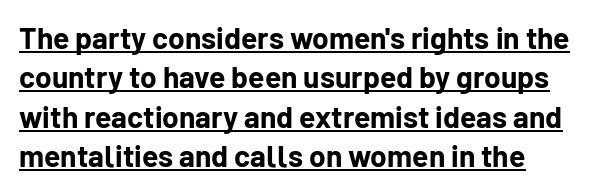
{"serif": "no", "italic": "no", "bold": "yes", "weight": "bold", "width": "normal", "stroke_contrast": "low", "x_height": "medium", "monospaced": "no", "underline": "yes", "line_spacing": "normal", "line_spacing_ratio": 1.31, "letter_spacing": "normal", "letter_spacing_em": 0.0, "glyph_px": 30}
